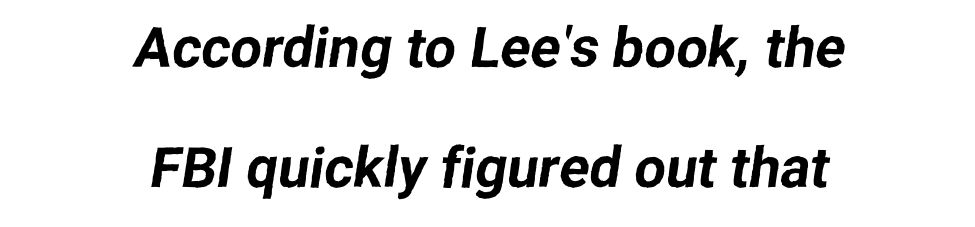
Q: Is the typeface a serif or a sans-serif typeface? A: Sans-serif.
Q: Is the text underlined? A: No.
Q: How is the paragraph aligned? A: Centered.
Q: Is the spacing between letters normal or unusually wide? A: Normal.
Q: Is the spacing between lines tight, normal or loose? A: Loose.
Q: Width (condensed, normal, or wide)? A: Normal.
Q: Stroke contrast? A: Low.
Q: x-height? A: Medium.
Q: Monospaced? A: No.
